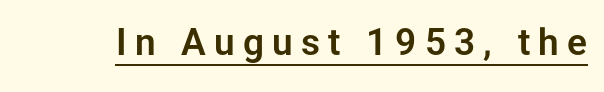
I'd call this a sans setting — the letters go barefoot. The font's upright variant was chosen for this text. The passage shown is underscored from start to finish. The line texture is sparse and dotted thanks to wide tracking. A typesetter would call this proportional, since set widths differ per character.
